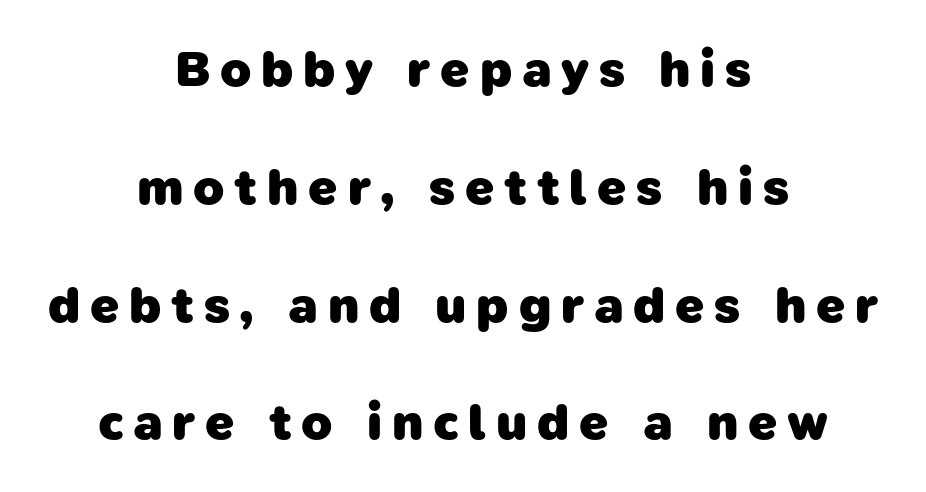
The image shows 51 px heavy sans-serif type; set centered, loose line spacing (2.31x), not underlined; low stroke contrast and a medium x-height.
